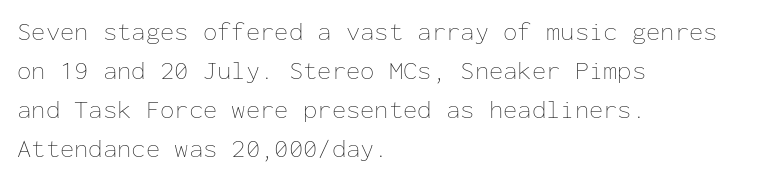
Each new line begins a customary step beneath the previous one. Students, note that the glyphs here touch the page at normal intervals. Letters rest on an invisible, unmarked baseline. Posture: upright roman.
